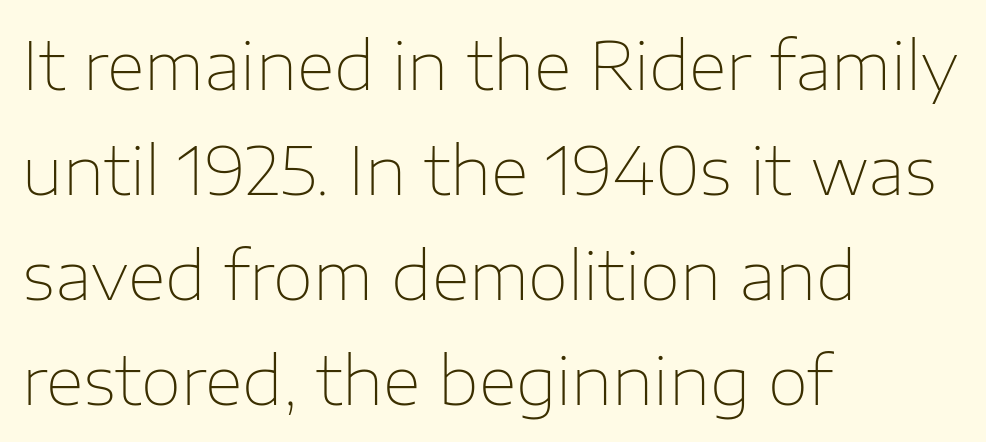
The image shows 66 px thin sans-serif type, upright; set left-aligned, normal line spacing (1.59x), normal letter spacing, not underlined; low stroke contrast and a medium x-height.
